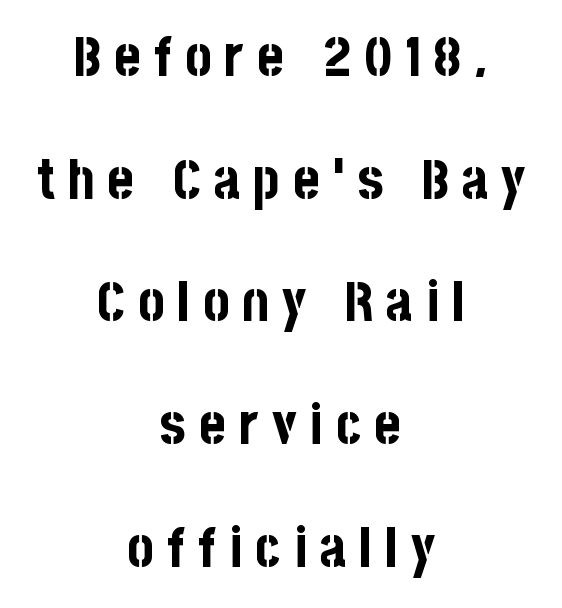
{"serif": "no", "italic": "no", "bold": "yes", "weight": "bold", "width": "condensed", "stroke_contrast": "low", "x_height": "large", "monospaced": "no", "underline": "no", "align": "center", "line_spacing": "loose", "line_spacing_ratio": 2.19, "letter_spacing": "wide", "letter_spacing_em": 0.23, "glyph_px": 56}
